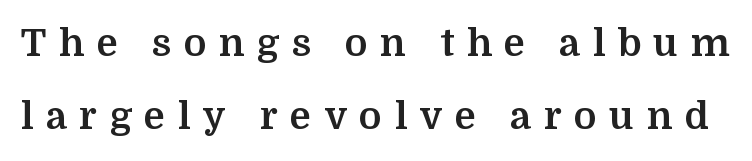
{"serif": "yes", "italic": "no", "bold": "yes", "weight": "bold", "width": "normal", "stroke_contrast": "medium", "x_height": "medium", "monospaced": "no", "underline": "no", "line_spacing": "loose", "line_spacing_ratio": 1.93, "letter_spacing": "wide", "letter_spacing_em": 0.33, "glyph_px": 38}
